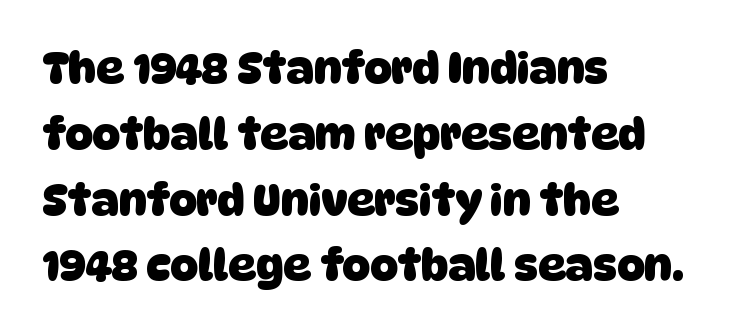
The image shows 43 px heavy sans-serif type; set left-aligned, normal line spacing (1.53x), normal letter spacing, not underlined; low stroke contrast and a large x-height.
